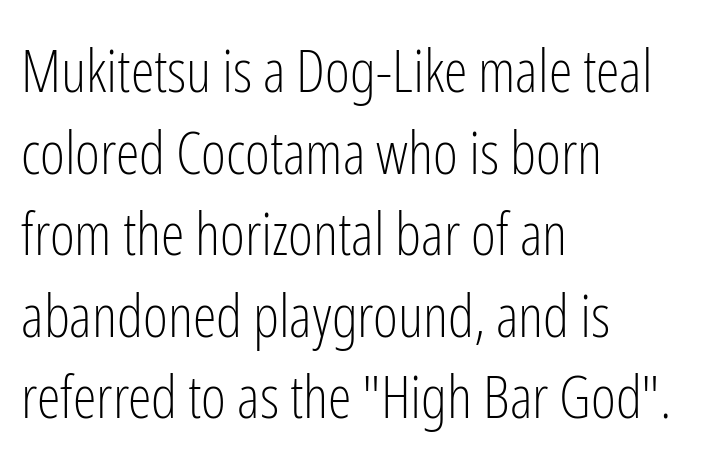
The image shows 60 px light, condensed sans-serif type, upright; set left-aligned, normal line spacing (1.36x), normal letter spacing, not underlined; low stroke contrast and a medium x-height.
